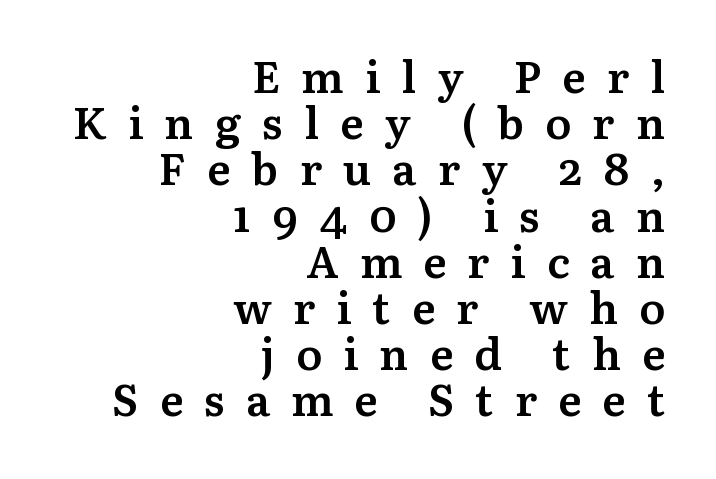
Quick note: not italic, upright. The letterforms stand isolated, each surrounded by extra space. Regarding leading, the lines here are crowded together. The specimen omits any rule beneath the text block's lines. Is the type bold? Partly — it's a semibold, heavier than regular but not fully bold.
